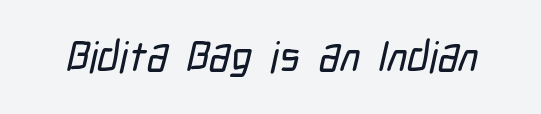
Character widths vary here, with narrow letters taking less room than wide ones. Descender tails drop into unmarked territory. A sans-serif font was chosen for this passage. Each word holds together tightly as a unit, with standard inter-letter gaps.
